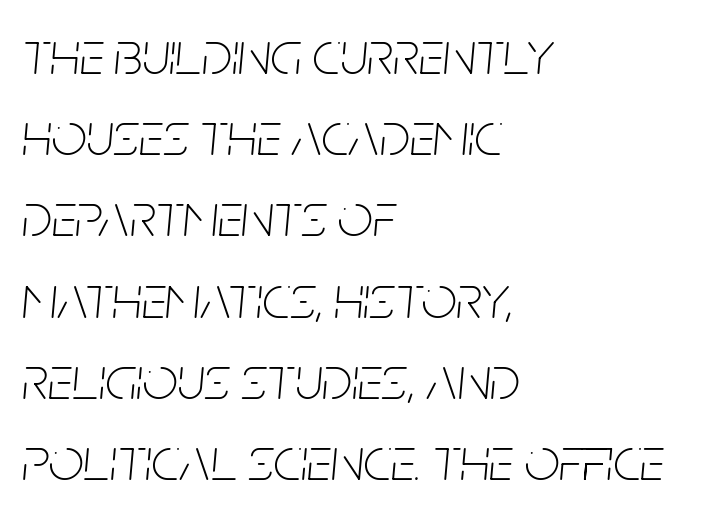
The image shows 62 px thin, condensed type, italic (leaning right); set left-aligned, normal line spacing (1.31x), normal letter spacing, not underlined; low stroke contrast and a large x-height.
